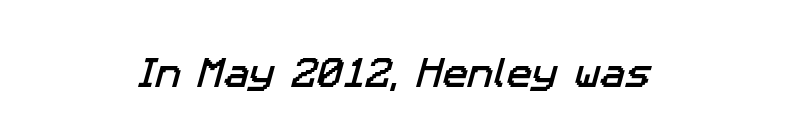
Q: Is the typeface a serif or a sans-serif typeface? A: Sans-serif.
Q: Is the text underlined? A: No.
Q: Is the spacing between letters normal or unusually wide? A: Normal.
Q: Width (condensed, normal, or wide)? A: Normal.
Q: Stroke contrast? A: Low.
Q: x-height? A: Medium.
Q: Monospaced? A: No.
